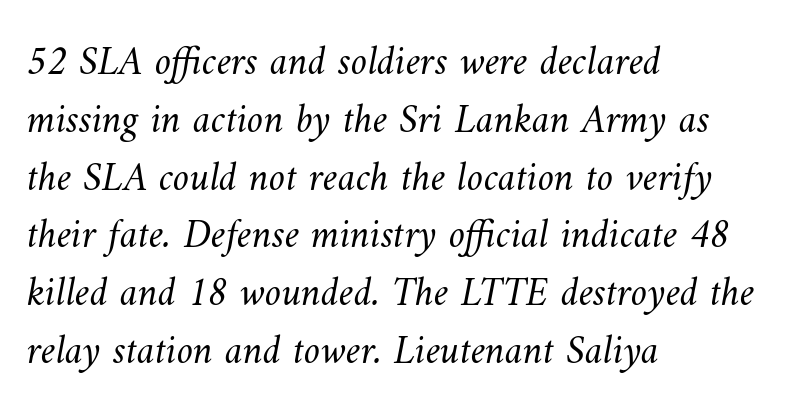
Q: Is the text bold? A: No.
Q: Is the text underlined? A: No.
Q: How is the paragraph aligned? A: Left-aligned.
Q: Is the spacing between letters normal or unusually wide? A: Normal.
Q: Is the spacing between lines tight, normal or loose? A: Normal.
Q: Width (condensed, normal, or wide)? A: Normal.
Q: Stroke contrast? A: Medium.
Q: x-height? A: Small.
Q: Monospaced? A: No.
